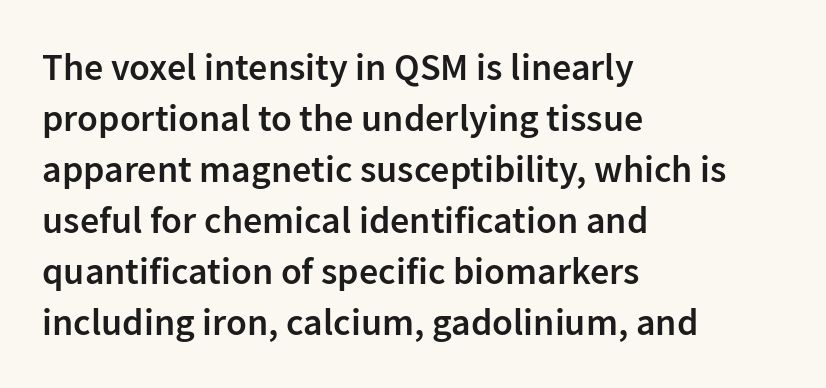
The image shows 38 px semibold sans-serif type, upright; set left-aligned, normal line spacing (1.34x), normal letter spacing, not underlined; low stroke contrast and a medium x-height.
